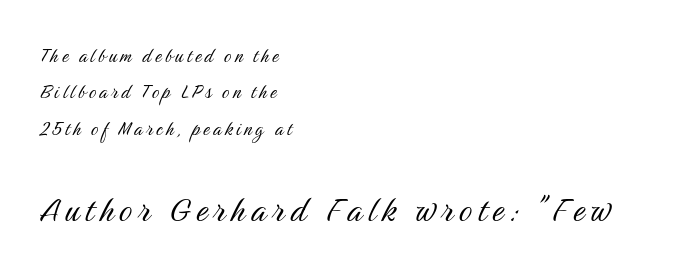
The image shows 41 px light, condensed sans-serif type; set left-aligned, normal line spacing (1.58x), not underlined; the second (bottom) block is 1.78x larger; medium stroke contrast and a medium x-height.
